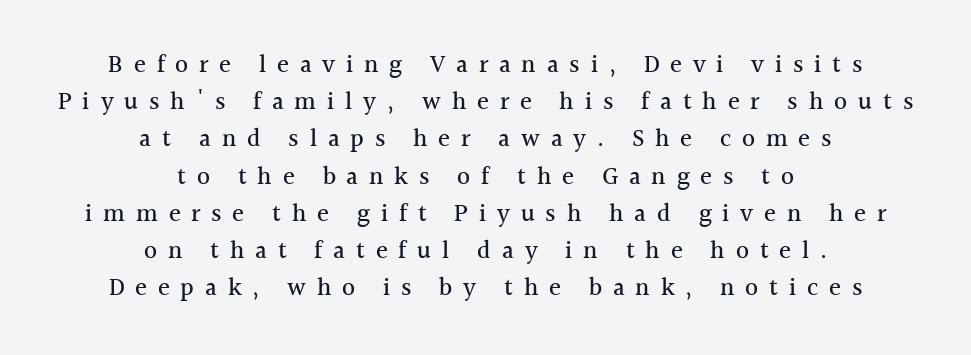
Compared with typical paragraphs, the rows here are spaced about the same. The line texture is sparse and dotted thanks to wide tracking. The foot of each line stays bare and open. Nope, not italic — everything's standing straight.
